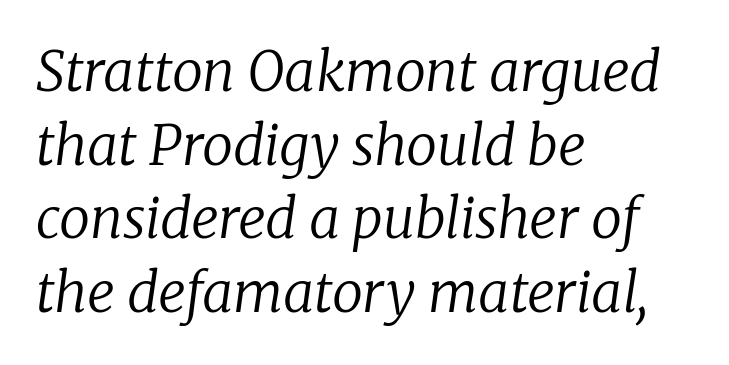
{"serif": "yes", "italic": "yes", "lean": "right", "slant_degrees": 8, "bold": "no", "weight": "regular", "width": "normal", "stroke_contrast": "low", "x_height": "medium", "monospaced": "no", "underline": "no", "align": "left", "line_spacing": "normal", "line_spacing_ratio": 1.34, "letter_spacing": "normal", "letter_spacing_em": 0.0, "glyph_px": 55}
